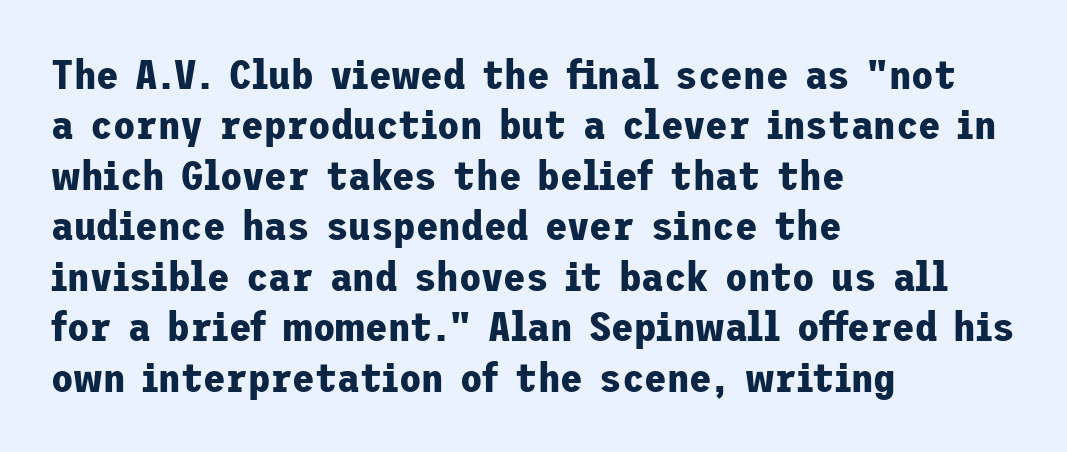
Q: Is the text bold? A: Yes.
Q: Is the text italic (slanted)? A: No, it is upright.
Q: Is the typeface a serif or a sans-serif typeface? A: Sans-serif.
Q: Is the text underlined? A: No.
Q: How is the paragraph aligned? A: Left-aligned.
Q: Is the spacing between letters normal or unusually wide? A: Normal.
Q: Width (condensed, normal, or wide)? A: Normal.
Q: Stroke contrast? A: Low.
Q: x-height? A: Medium.
